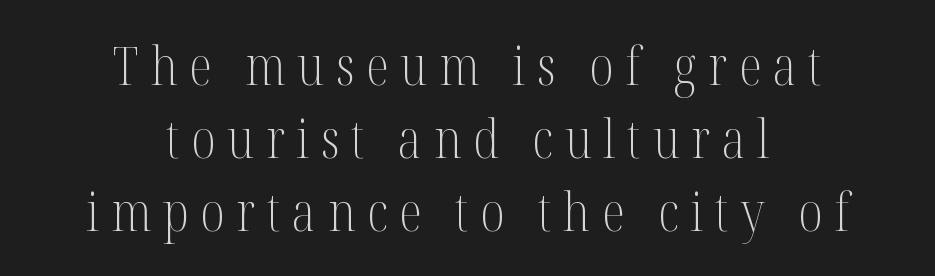
The compositor balanced each line on the midline. Designer's note — italics off, roman on. The zone under the glyphs is completely vacant. Weight class: somewhere from thin through regular.
